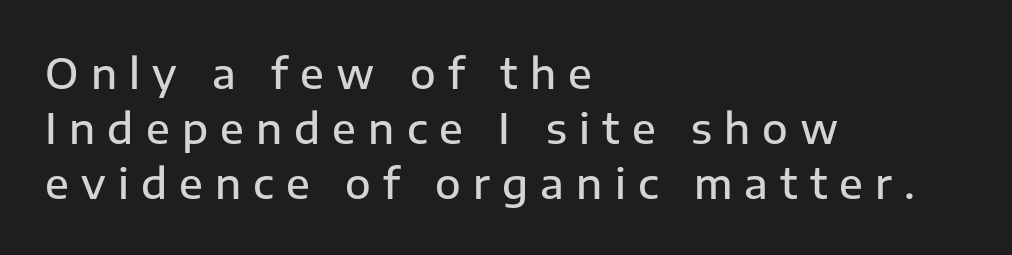
The image shows 42 px semibold sans-serif type, upright; set left-aligned, normal line spacing (1.31x), unusually wide letter spacing (+0.29 em), not underlined; low stroke contrast and a medium x-height.
